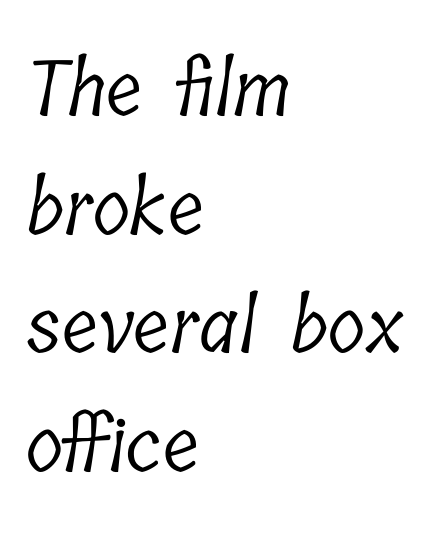
{"serif": "yes", "bold": "no", "weight": "light", "width": "condensed", "stroke_contrast": "low", "x_height": "medium", "monospaced": "no", "underline": "no", "align": "left", "line_spacing": "normal", "line_spacing_ratio": 1.54, "letter_spacing": "normal", "letter_spacing_em": 0.0, "glyph_px": 77}
